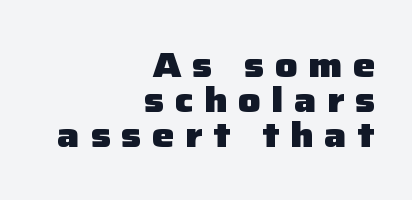
Interline gaps are noticeably narrow in this sample. Nope, not italic — everything's standing straight. Descenders hang freely into open space. This sample has the flowing, uneven cadence of proportional lettering. This rendering widens character spacing well past its baseline value.
